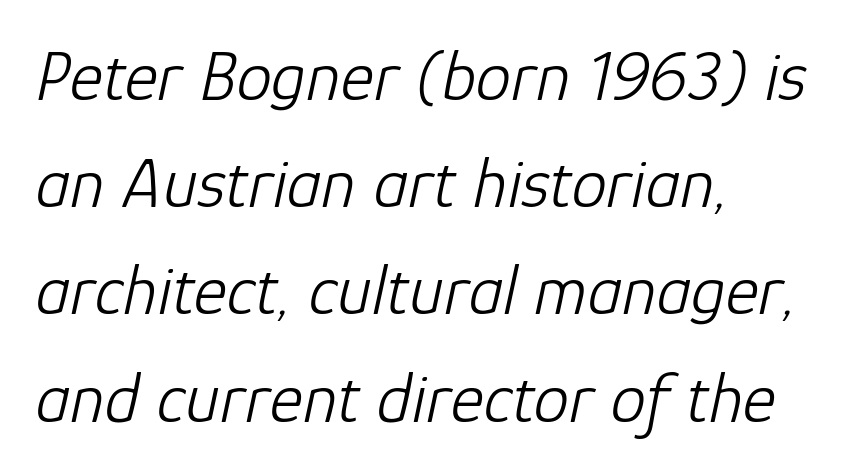
{"italic": "yes", "lean": "right", "slant_degrees": 12, "bold": "no", "weight": "light", "width": "normal", "stroke_contrast": "low", "x_height": "medium", "monospaced": "no", "underline": "no", "align": "left", "line_spacing": "normal", "line_spacing_ratio": 1.51, "letter_spacing": "normal", "letter_spacing_em": 0.0, "glyph_px": 71}
